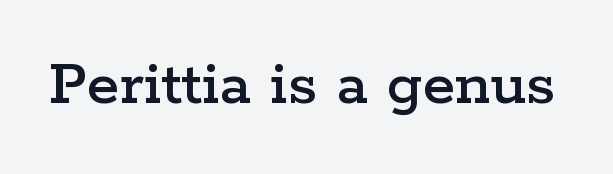
Proportional: the letters do not fall into vertical columns. Clear beneath every line of the passage. Stroke terminals: seriffed. What stands out about the letter spacing? Nothing — it is the standard amount. Italic: no, the glyphs are upright roman.
